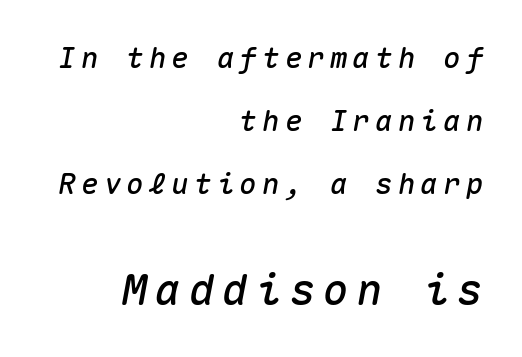
Q: Is the text italic (slanted)? A: Yes, it leans right by about 10 degrees.
Q: Is the text underlined? A: No.
Q: How is the paragraph aligned? A: Right-aligned.
Q: Is the spacing between lines tight, normal or loose? A: Loose.
Q: Which block of text is set in a larger size, the first (top) or the second (bottom)? A: The second (bottom) one.
Q: Width (condensed, normal, or wide)? A: Normal.
Q: Stroke contrast? A: Medium.
Q: x-height? A: Medium.
Q: Monospaced? A: Yes.
